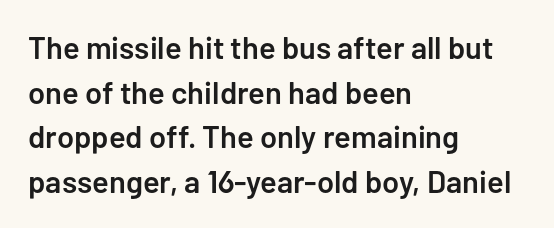
The image shows 31 px semibold sans-serif type, upright; set left-aligned, normal line spacing (1.44x), normal letter spacing, not underlined; low stroke contrast and a medium x-height.
